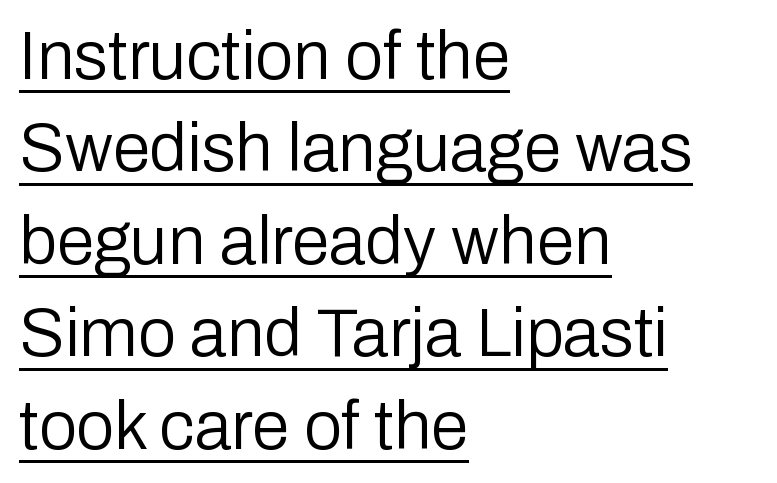
Q: Is the text bold? A: No.
Q: Is the text italic (slanted)? A: No, it is upright.
Q: Is the typeface a serif or a sans-serif typeface? A: Sans-serif.
Q: Is the text underlined? A: Yes.
Q: How is the paragraph aligned? A: Left-aligned.
Q: Is the spacing between letters normal or unusually wide? A: Normal.
Q: Is the spacing between lines tight, normal or loose? A: Normal.
Q: Width (condensed, normal, or wide)? A: Normal.
Q: Stroke contrast? A: Low.
Q: x-height? A: Medium.
Q: Monospaced? A: No.
